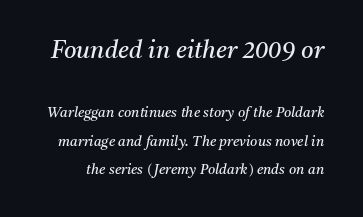
Q: Is the text bold? A: No.
Q: Is the text italic (slanted)? A: Yes, it leans right by about 11 degrees.
Q: Is the text underlined? A: No.
Q: Is the spacing between letters normal or unusually wide? A: Normal.
Q: Is the spacing between lines tight, normal or loose? A: Loose.
Q: Which block of text is set in a larger size, the first (top) or the second (bottom)? A: The first (top) one.
